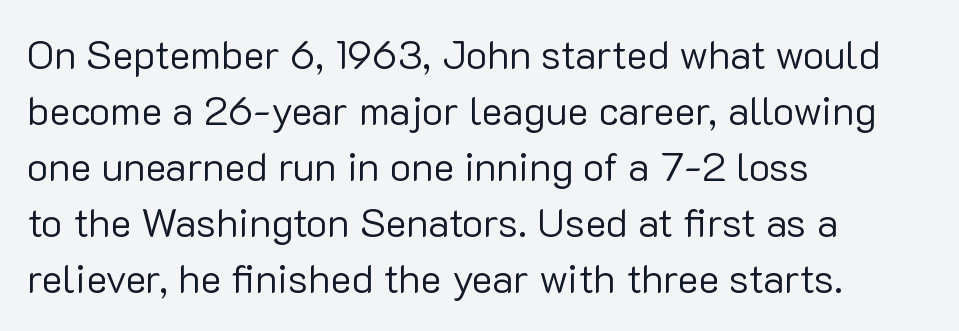
I'd call this a sans setting — the letters go barefoot. You could call the tracking neutral — neither tight nor loose. No letter is thick-stroked: the sample isn't bold. These lines were composed using upright roman letters. Caption: multi-line text, flush left, ragged right. These lines sit exactly where default settings would place them.
